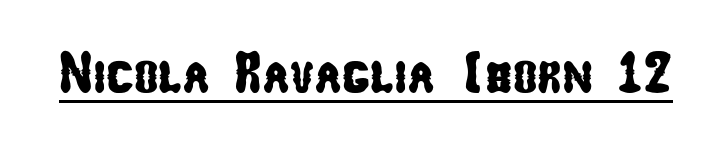
Q: Is the typeface a serif or a sans-serif typeface? A: Sans-serif.
Q: Is the text underlined? A: Yes.
Q: Is the spacing between letters normal or unusually wide? A: Normal.
Q: Width (condensed, normal, or wide)? A: Condensed.
Q: Stroke contrast? A: Low.
Q: x-height? A: Medium.
Q: Monospaced? A: No.
